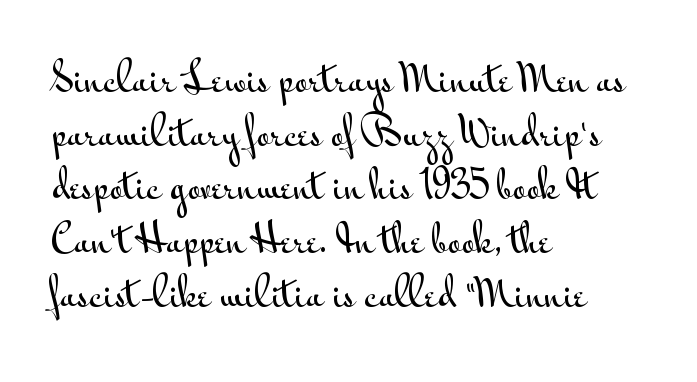
Q: Is the typeface a serif or a sans-serif typeface? A: Sans-serif.
Q: Is the text underlined? A: No.
Q: How is the paragraph aligned? A: Left-aligned.
Q: Is the spacing between letters normal or unusually wide? A: Normal.
Q: Is the spacing between lines tight, normal or loose? A: Normal.
Q: Width (condensed, normal, or wide)? A: Wide.
Q: Stroke contrast? A: Medium.
Q: x-height? A: Small.
Q: Monospaced? A: No.
